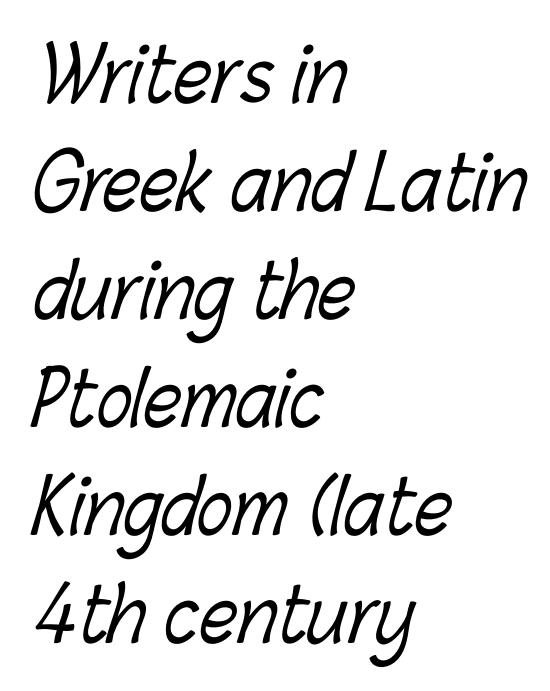
Q: Is the text bold? A: No.
Q: Is the text underlined? A: No.
Q: How is the paragraph aligned? A: Left-aligned.
Q: Is the spacing between letters normal or unusually wide? A: Normal.
Q: Is the spacing between lines tight, normal or loose? A: Normal.
Q: Width (condensed, normal, or wide)? A: Condensed.
Q: Stroke contrast? A: Low.
Q: x-height? A: Medium.
Q: Monospaced? A: No.
